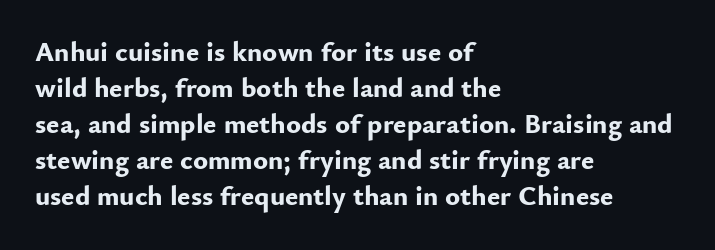
The lines are quadded left. Does the lettering tilt? It doesn't — this is upright. A typesetter would call this leading conventional body-copy spacing. This sample has the flowing, uneven cadence of proportional lettering.
